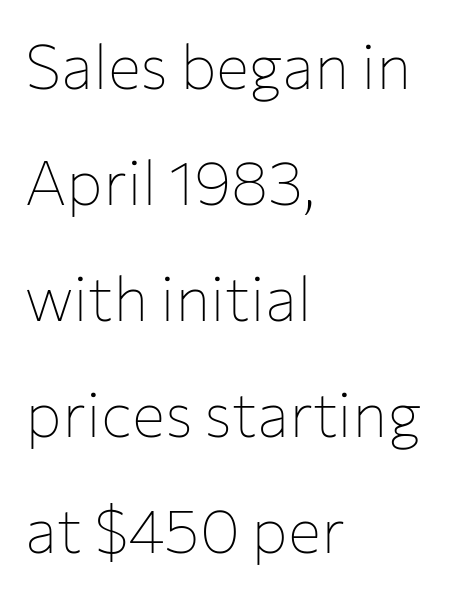
{"serif": "no", "italic": "no", "bold": "no", "weight": "thin", "width": "normal", "stroke_contrast": "low", "x_height": "medium", "monospaced": "no", "underline": "no", "align": "left", "line_spacing_ratio": 1.87, "letter_spacing": "normal", "letter_spacing_em": 0.0, "glyph_px": 62}
